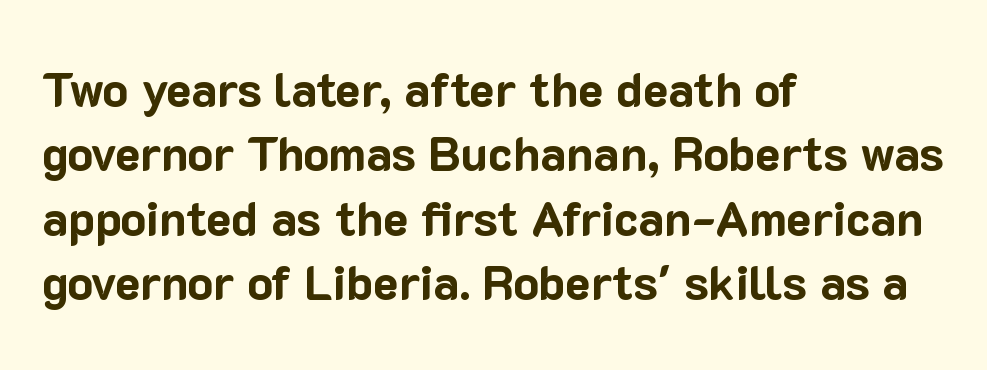
{"serif": "no", "italic": "no", "bold": "yes", "weight": "bold", "width": "normal", "stroke_contrast": "low", "x_height": "medium", "monospaced": "no", "underline": "no", "align": "left", "line_spacing": "normal", "line_spacing_ratio": 1.34, "letter_spacing": "normal", "letter_spacing_em": 0.0, "glyph_px": 48}
